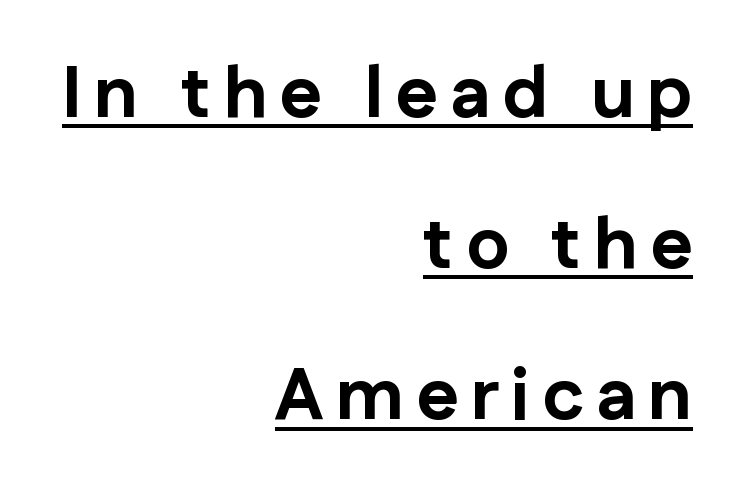
{"serif": "no", "italic": "no", "bold": "yes", "weight": "bold", "width": "normal", "stroke_contrast": "low", "x_height": "medium", "monospaced": "no", "underline": "yes", "align": "right", "line_spacing": "loose", "line_spacing_ratio": 2.1, "glyph_px": 72}
